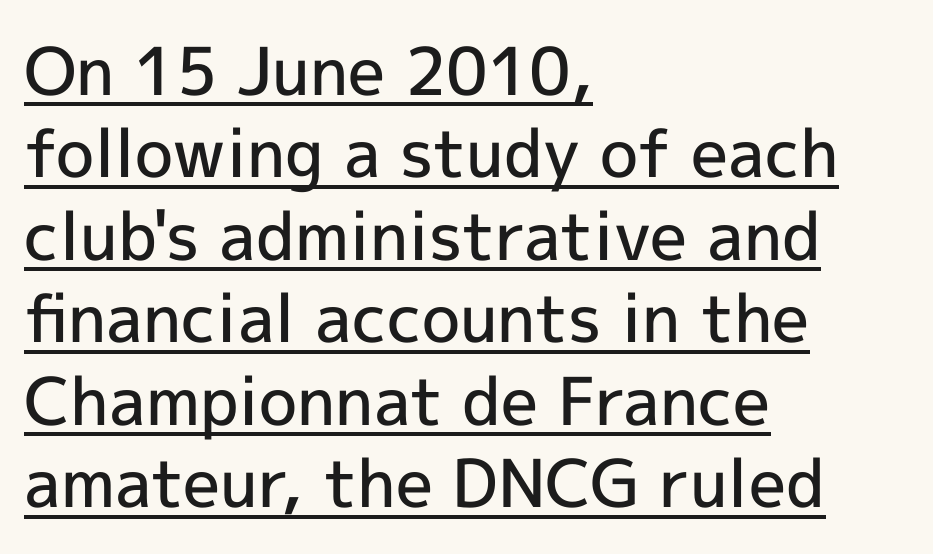
{"serif": "no", "italic": "no", "bold": "semi", "weight": "semibold", "width": "normal", "x_height": "medium", "monospaced": "no", "underline": "yes", "align": "left", "line_spacing": "normal", "line_spacing_ratio": 1.25, "letter_spacing": "normal", "letter_spacing_em": 0.0, "glyph_px": 66}
